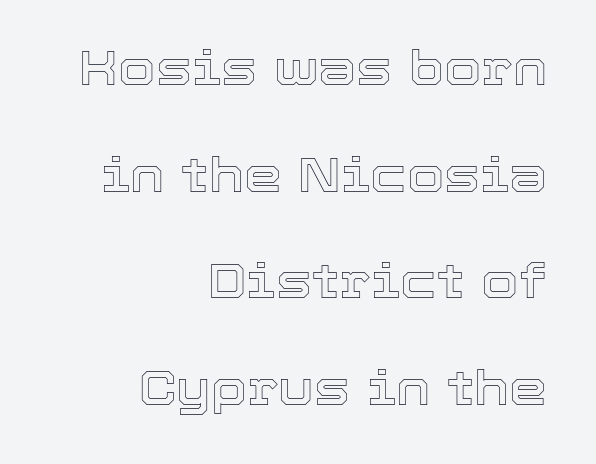
Q: Is the text italic (slanted)? A: No, it is upright.
Q: Is the text underlined? A: No.
Q: How is the paragraph aligned? A: Right-aligned.
Q: Is the spacing between letters normal or unusually wide? A: Normal.
Q: Is the spacing between lines tight, normal or loose? A: Loose.
Q: Width (condensed, normal, or wide)? A: Normal.
Q: x-height? A: Medium.
Q: Monospaced? A: No.
